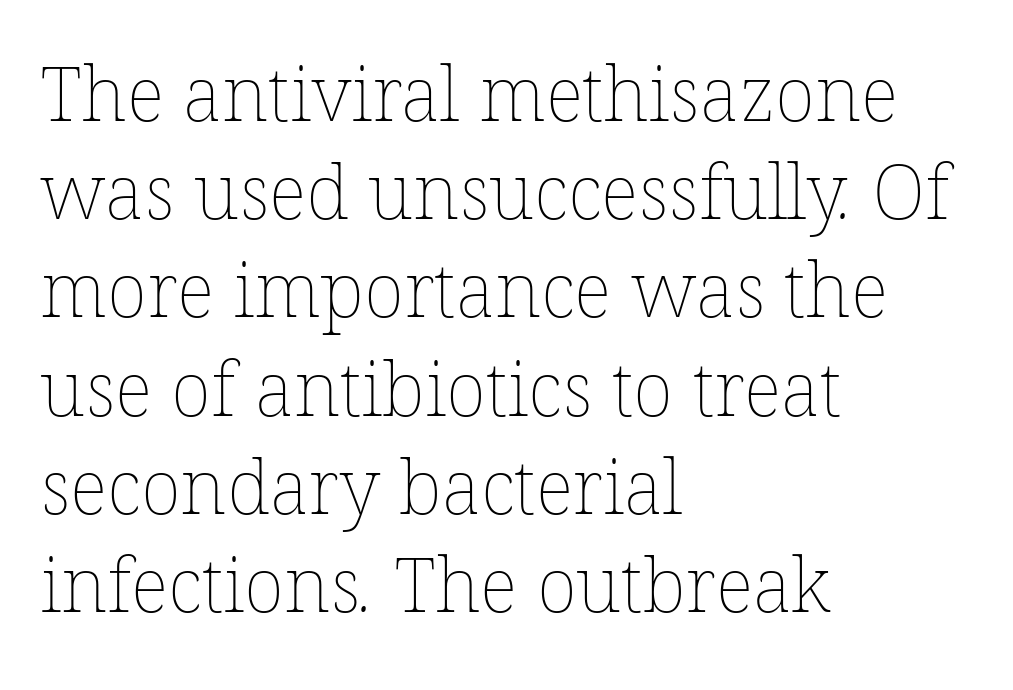
Q: Is the text bold? A: No.
Q: Is the text underlined? A: No.
Q: How is the paragraph aligned? A: Left-aligned.
Q: Is the spacing between letters normal or unusually wide? A: Normal.
Q: Is the spacing between lines tight, normal or loose? A: Normal.
Q: Width (condensed, normal, or wide)? A: Normal.
Q: Stroke contrast? A: Low.
Q: x-height? A: Medium.
Q: Monospaced? A: No.
